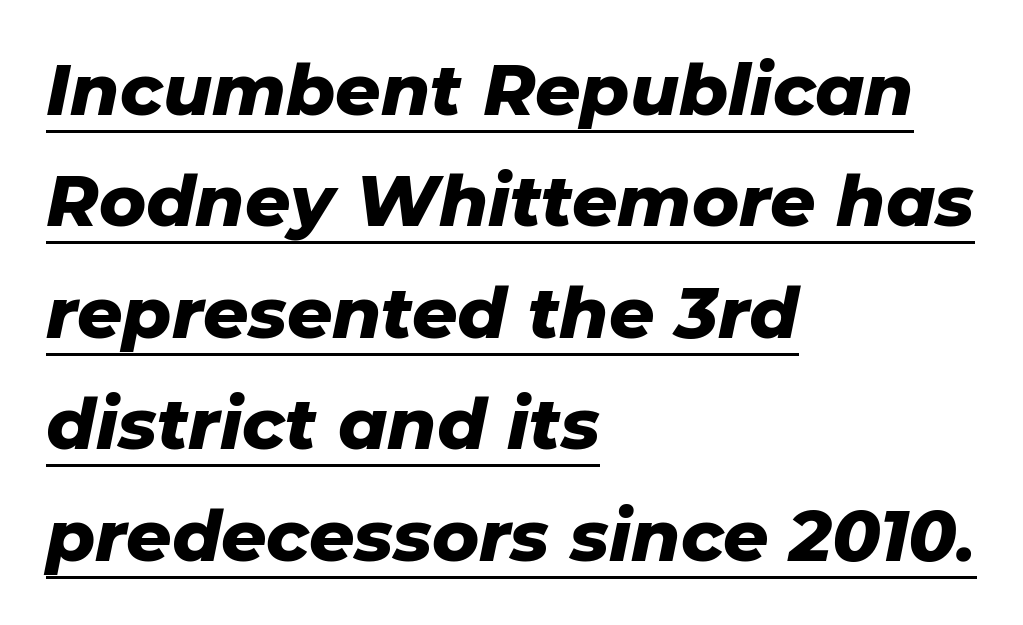
Q: Is the text bold? A: Yes.
Q: Is the text italic (slanted)? A: Yes, it leans right by about 11 degrees.
Q: Is the text underlined? A: Yes.
Q: How is the paragraph aligned? A: Left-aligned.
Q: Is the spacing between letters normal or unusually wide? A: Normal.
Q: Is the spacing between lines tight, normal or loose? A: Normal.
Q: Width (condensed, normal, or wide)? A: Normal.
Q: Stroke contrast? A: Low.
Q: x-height? A: Medium.
Q: Monospaced? A: No.
